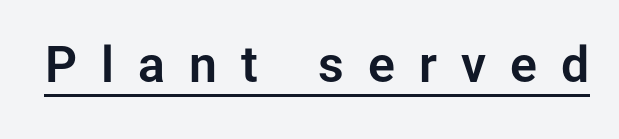
Q: Is the text italic (slanted)? A: No, it is upright.
Q: Is the typeface a serif or a sans-serif typeface? A: Sans-serif.
Q: Is the text underlined? A: Yes.
Q: Is the spacing between letters normal or unusually wide? A: Unusually wide.
Q: Width (condensed, normal, or wide)? A: Normal.
Q: Stroke contrast? A: Low.
Q: x-height? A: Medium.
Q: Monospaced? A: No.
